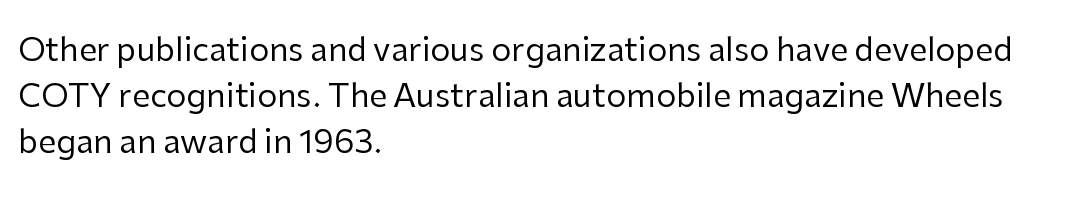
The font family rendered here belongs to the sans-serif group. Note the varied advance widths — an 'i' is clearly narrower than an 'm'. Bare-footed words on every line. The horizontal fit of the characters is conventional and even.
